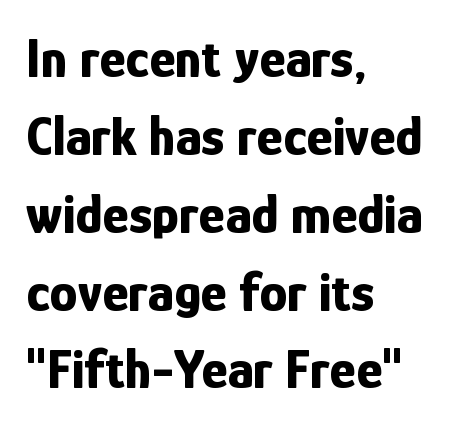
Horizontally, the lines are justified to the leading edge only. Each new line begins a customary step beneath the previous one. Has an underline been added? It has not. Is this a fixed-width face? No — the glyphs have proportional, varying widths. Each word holds together tightly as a unit, with standard inter-letter gaps. Unlike a traditional serif, this face leaves its strokes unadorned.
